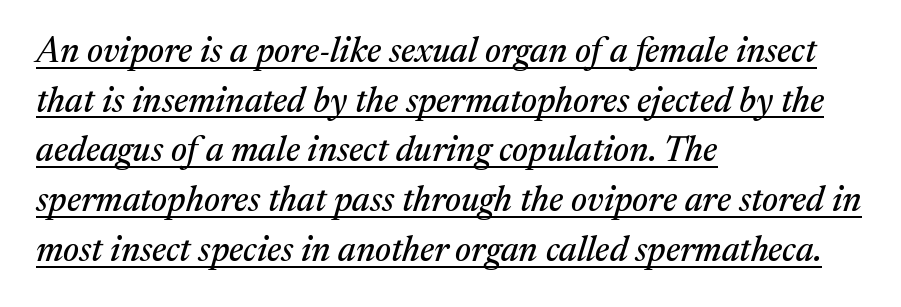
{"serif": "yes", "italic": "yes", "lean": "right", "slant_degrees": 17, "width": "normal", "stroke_contrast": "medium", "x_height": "medium", "monospaced": "no", "underline": "yes", "align": "left", "line_spacing": "normal", "line_spacing_ratio": 1.42, "letter_spacing": "normal", "letter_spacing_em": 0.0, "glyph_px": 35}
